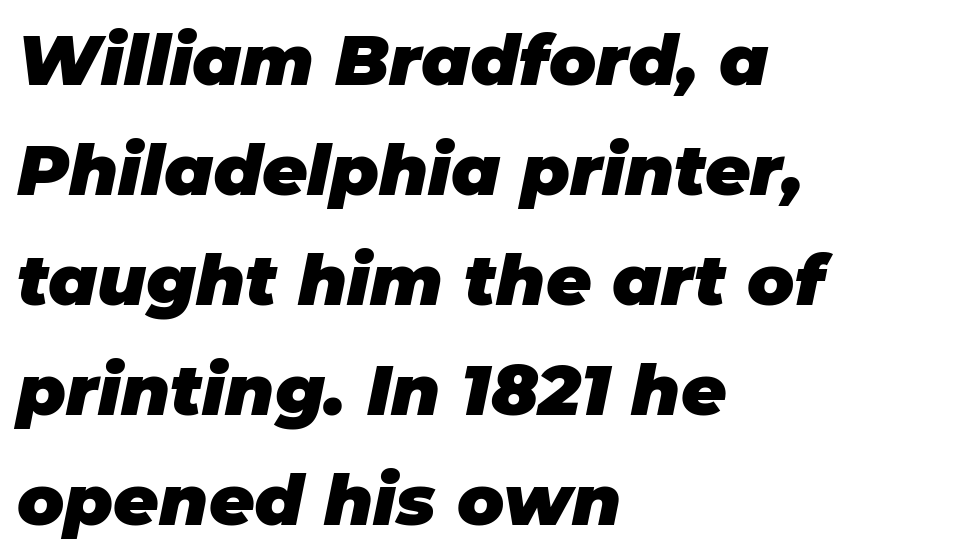
Q: Is the text bold? A: Yes.
Q: Is the text italic (slanted)? A: Yes, it leans right by about 11 degrees.
Q: Is the text underlined? A: No.
Q: How is the paragraph aligned? A: Left-aligned.
Q: Is the spacing between letters normal or unusually wide? A: Normal.
Q: Is the spacing between lines tight, normal or loose? A: Normal.
Q: Width (condensed, normal, or wide)? A: Normal.
Q: Stroke contrast? A: Low.
Q: x-height? A: Large.
Q: Monospaced? A: No.
